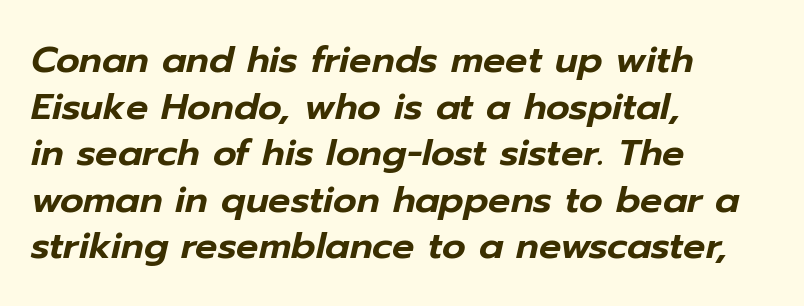
{"italic": "yes", "lean": "right", "slant_degrees": 12, "width": "normal", "stroke_contrast": "low", "x_height": "medium", "monospaced": "no", "underline": "no", "align": "left", "line_spacing": "normal", "line_spacing_ratio": 1.26, "letter_spacing": "normal", "letter_spacing_em": 0.0, "glyph_px": 37}
